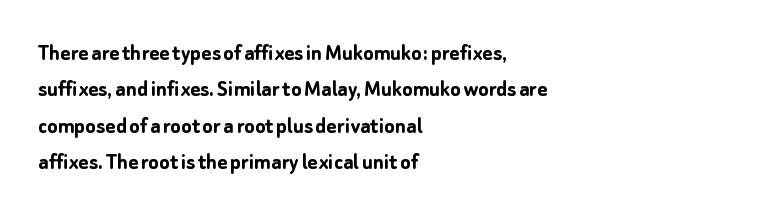
The image shows 24 px bold type, upright; set left-aligned, normal line spacing (1.52x), normal letter spacing, not underlined.
